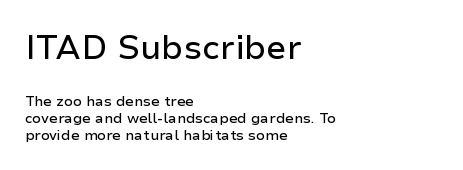
The image shows 33 px sans-serif type, upright; set left-aligned, line spacing 1.2x, normal letter spacing, not underlined; the first (top) block is 2.36x larger; low stroke contrast and a medium x-height.
